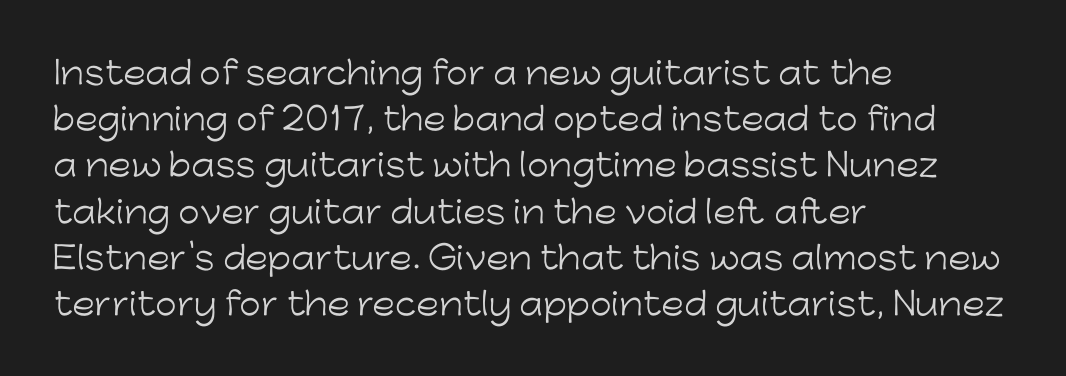
The image shows 31 px light sans-serif type, upright; set left-aligned, normal line spacing (1.49x), normal letter spacing, not underlined; low stroke contrast and a medium x-height.
